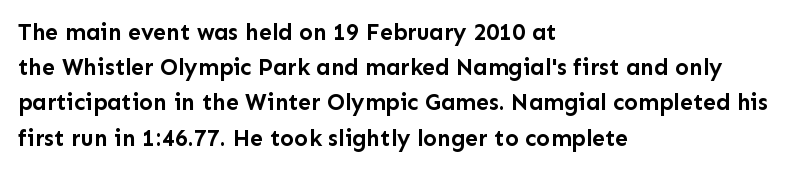
{"italic": "no", "bold": "yes", "underline": "no", "align": "left", "line_spacing": "normal", "line_spacing_ratio": 1.53, "letter_spacing": "normal", "letter_spacing_em": 0.0, "glyph_px": 23}
